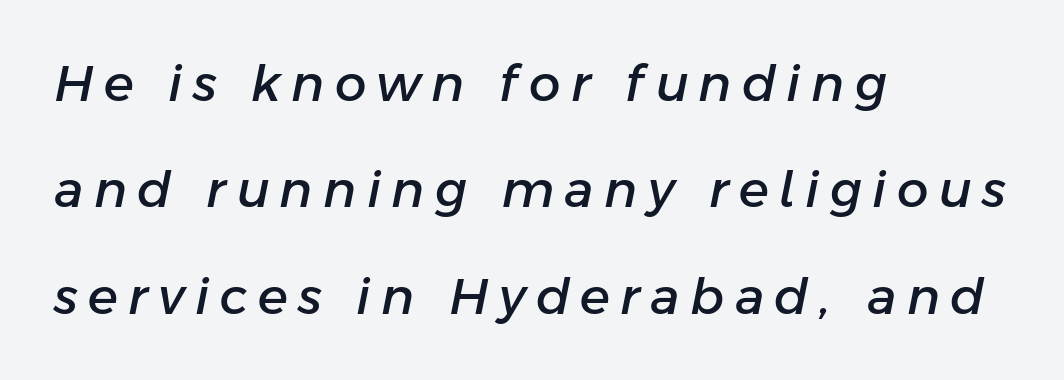
Q: Is the text italic (slanted)? A: Yes, it leans right by about 11 degrees.
Q: Is the text underlined? A: No.
Q: How is the paragraph aligned? A: Left-aligned.
Q: Is the spacing between letters normal or unusually wide? A: Unusually wide.
Q: Is the spacing between lines tight, normal or loose? A: Loose.
Q: Width (condensed, normal, or wide)? A: Normal.
Q: Stroke contrast? A: Low.
Q: x-height? A: Medium.
Q: Monospaced? A: No.
